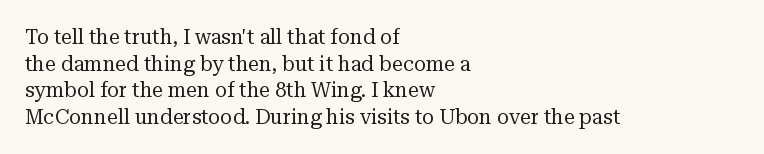
{"italic": "no", "bold": "no", "underline": "no", "align": "left", "line_spacing": "normal", "line_spacing_ratio": 1.33, "letter_spacing": "normal", "letter_spacing_em": 0.0, "glyph_px": 20}
